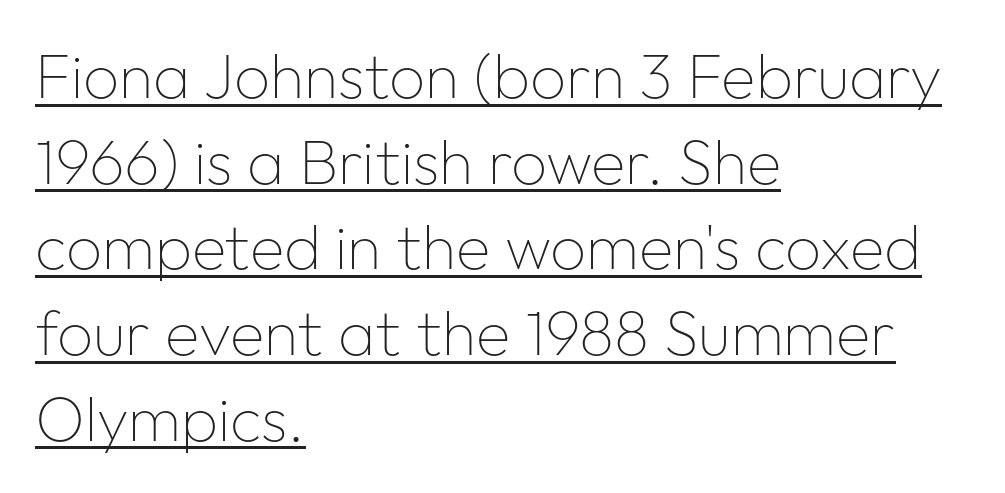
The image shows 63 px thin sans-serif type, upright; set left-aligned, normal line spacing (1.36x), normal letter spacing, underlined; low stroke contrast and a medium x-height.
